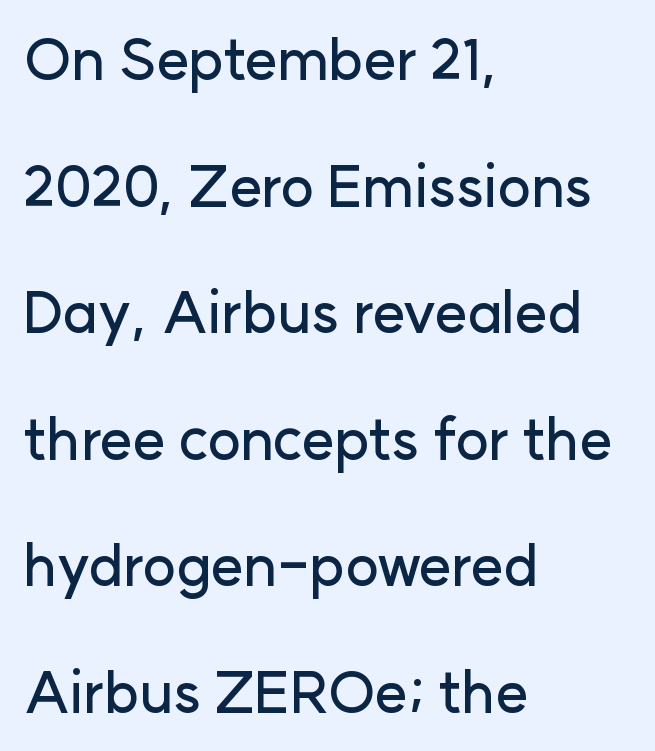
{"serif": "no", "italic": "no", "width": "normal", "stroke_contrast": "low", "x_height": "medium", "monospaced": "no", "underline": "no", "align": "left", "line_spacing": "loose", "line_spacing_ratio": 2.22, "letter_spacing": "normal", "letter_spacing_em": 0.0, "glyph_px": 57}
